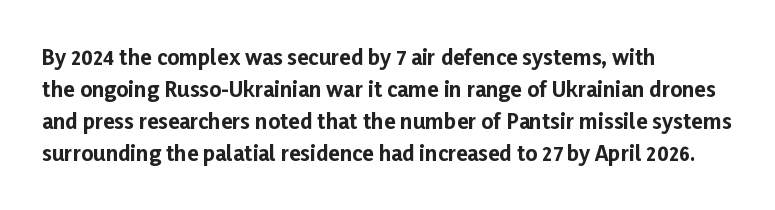
{"italic": "no", "bold": "yes", "underline": "no", "align": "left", "line_spacing": "normal", "line_spacing_ratio": 1.53, "letter_spacing": "normal", "letter_spacing_em": 0.0, "glyph_px": 21}
